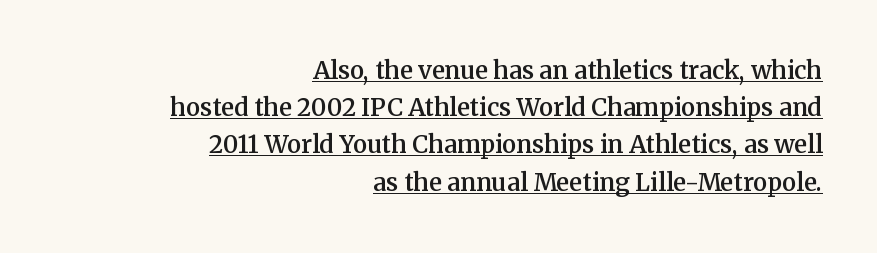
Q: Is the text bold? A: Semi-bold.
Q: Is the text italic (slanted)? A: No, it is upright.
Q: Is the text underlined? A: Yes.
Q: How is the paragraph aligned? A: Right-aligned.
Q: Is the spacing between letters normal or unusually wide? A: Normal.
Q: Is the spacing between lines tight, normal or loose? A: Normal.
